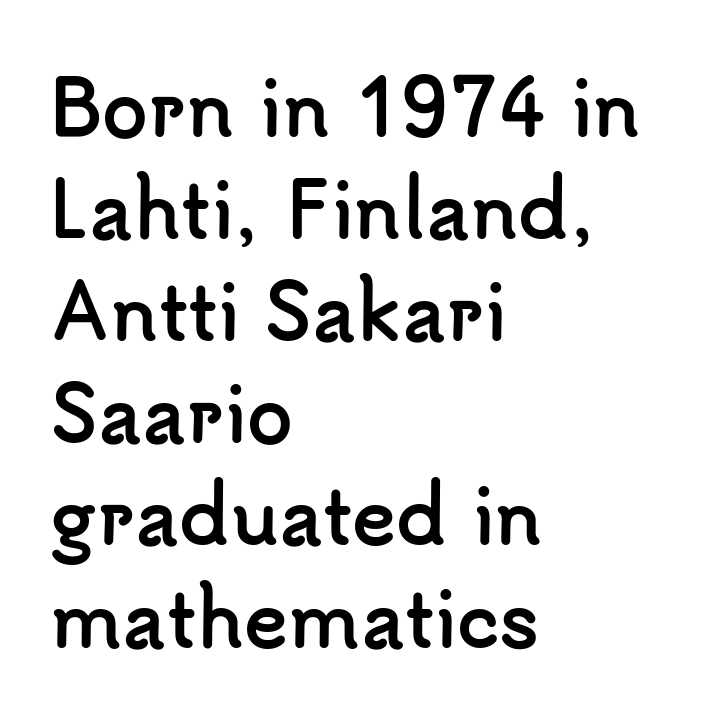
Q: Is the text bold? A: Yes.
Q: Is the text italic (slanted)? A: No, it is upright.
Q: Is the typeface a serif or a sans-serif typeface? A: Sans-serif.
Q: Is the text underlined? A: No.
Q: How is the paragraph aligned? A: Left-aligned.
Q: Is the spacing between letters normal or unusually wide? A: Normal.
Q: Is the spacing between lines tight, normal or loose? A: Normal.
Q: Width (condensed, normal, or wide)? A: Normal.
Q: Stroke contrast? A: Low.
Q: x-height? A: Small.
Q: Monospaced? A: No.
